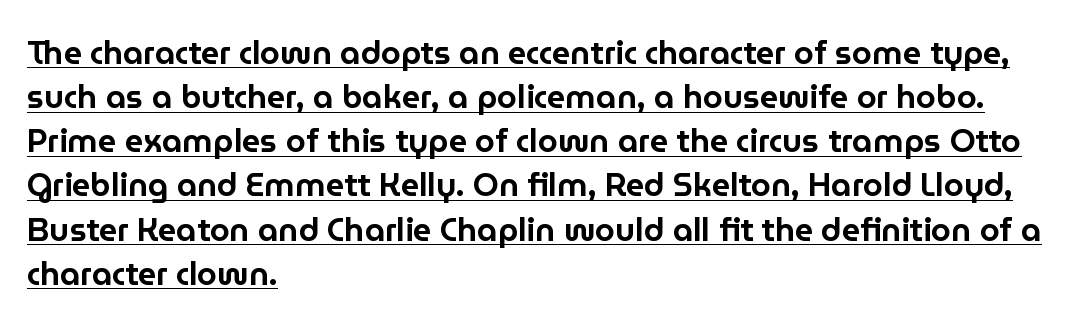
The image shows 32 px sans-serif type, upright; set left-aligned, normal line spacing (1.38x), normal letter spacing, underlined; low stroke contrast and a medium x-height.
